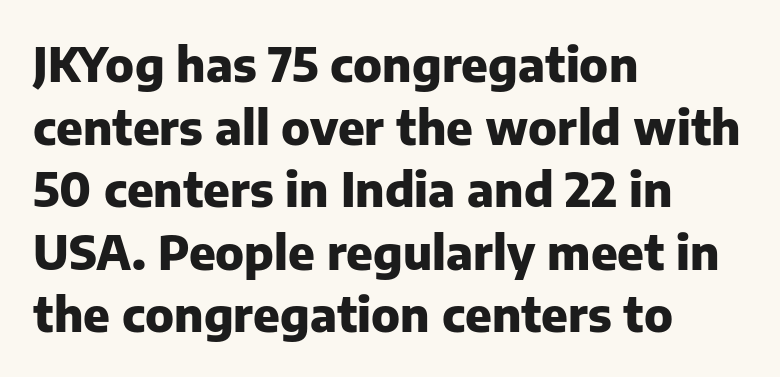
{"serif": "no", "italic": "no", "bold": "yes", "weight": "heavy", "width": "normal", "stroke_contrast": "low", "x_height": "medium", "monospaced": "no", "underline": "no", "align": "left", "line_spacing": "normal", "line_spacing_ratio": 1.33, "letter_spacing": "normal", "letter_spacing_em": 0.0, "glyph_px": 47}
